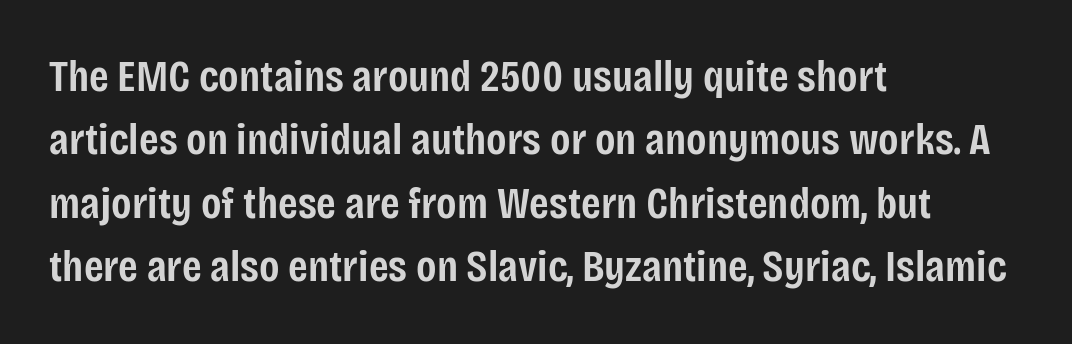
{"serif": "no", "italic": "no", "bold": "semi", "weight": "semibold", "width": "condensed", "stroke_contrast": "low", "x_height": "large", "monospaced": "no", "underline": "no", "align": "left", "line_spacing": "normal", "line_spacing_ratio": 1.41, "letter_spacing": "normal", "letter_spacing_em": 0.0, "glyph_px": 45}
